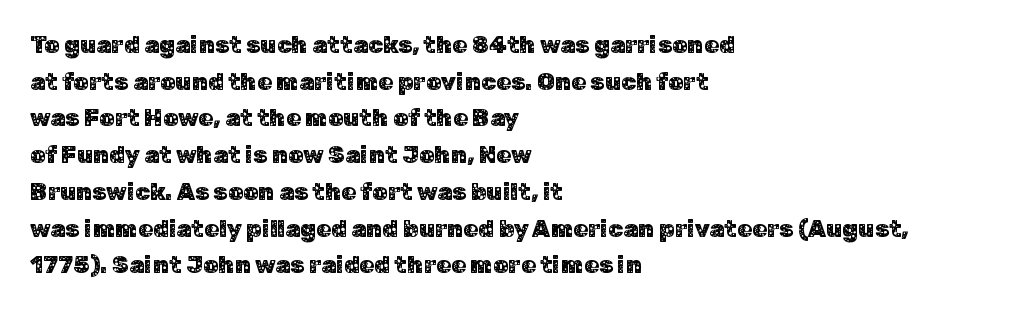
{"italic": "no", "underline": "no", "align": "left", "line_spacing": "normal", "line_spacing_ratio": 1.53, "letter_spacing": "normal", "letter_spacing_em": 0.0, "glyph_px": 24}
